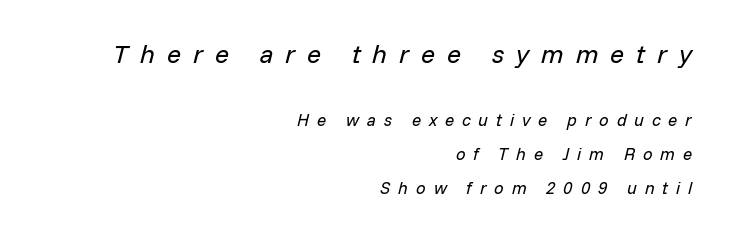
{"italic": "yes", "lean": "right", "slant_degrees": 14, "bold": "no", "underline": "no", "align": "right", "line_spacing": "loose", "line_spacing_ratio": 1.98, "letter_spacing": "wide", "letter_spacing_em": 0.46, "larger_block": "first", "size_ratio": 1.53, "glyph_px": 26}
